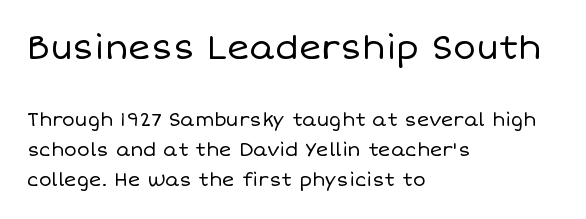
{"italic": "no", "bold": "no", "weight": "regular", "width": "normal", "stroke_contrast": "low", "x_height": "large", "monospaced": "no", "underline": "no", "align": "left", "line_spacing": "normal", "line_spacing_ratio": 1.58, "letter_spacing": "normal", "letter_spacing_em": 0.0, "larger_block": "first", "size_ratio": 1.79, "glyph_px": 34}
